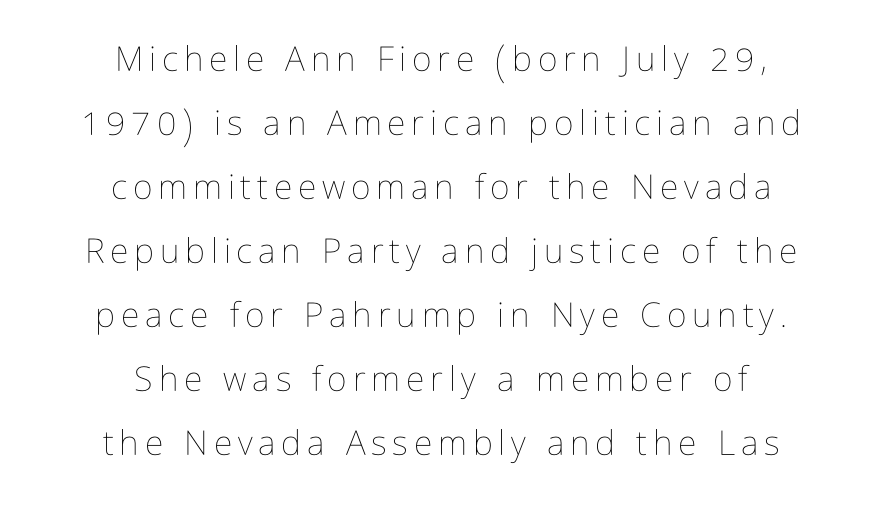
Q: Is the text bold? A: No.
Q: Is the text italic (slanted)? A: No, it is upright.
Q: Is the text underlined? A: No.
Q: How is the paragraph aligned? A: Centered.
Q: Width (condensed, normal, or wide)? A: Condensed.
Q: Stroke contrast? A: Low.
Q: x-height? A: Medium.
Q: Monospaced? A: No.
